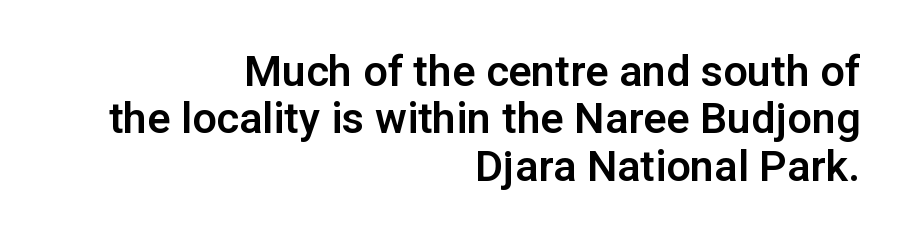
The image shows 43 px sans-serif type, upright; set right-aligned, tight line spacing (1.1x), normal letter spacing, not underlined; low stroke contrast and a medium x-height.
